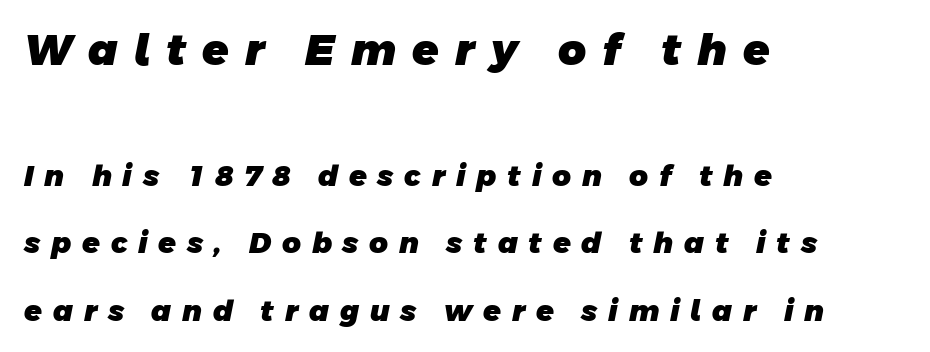
Q: Is the text bold? A: Yes.
Q: Is the typeface a serif or a sans-serif typeface? A: Sans-serif.
Q: Is the text underlined? A: No.
Q: How is the paragraph aligned? A: Left-aligned.
Q: Is the spacing between letters normal or unusually wide? A: Unusually wide.
Q: Is the spacing between lines tight, normal or loose? A: Loose.
Q: Which block of text is set in a larger size, the first (top) or the second (bottom)? A: The first (top) one.
Q: Width (condensed, normal, or wide)? A: Normal.
Q: Stroke contrast? A: Low.
Q: x-height? A: Large.
Q: Monospaced? A: No.
